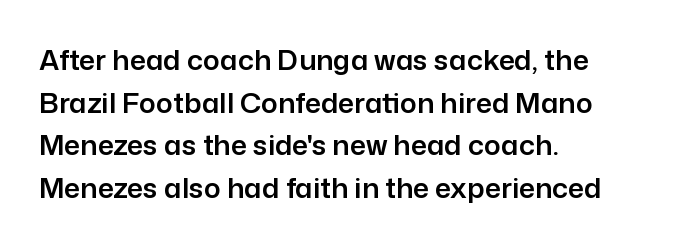
Q: Is the text italic (slanted)? A: No, it is upright.
Q: Is the typeface a serif or a sans-serif typeface? A: Sans-serif.
Q: Is the text underlined? A: No.
Q: How is the paragraph aligned? A: Left-aligned.
Q: Is the spacing between letters normal or unusually wide? A: Normal.
Q: Is the spacing between lines tight, normal or loose? A: Normal.
Q: Width (condensed, normal, or wide)? A: Normal.
Q: Stroke contrast? A: Low.
Q: x-height? A: Medium.
Q: Monospaced? A: No.
